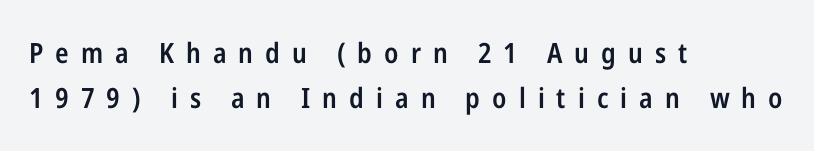
The rendering uses natural spacing where letterforms have individual widths. Descender tails drop into unmarked territory. Weight check: semibold — heavier than regular, not quite bold. If you drew a ruler down the left edge, every line would touch it. Summary of vertical rhythm: regular, with standard interline spacing.
